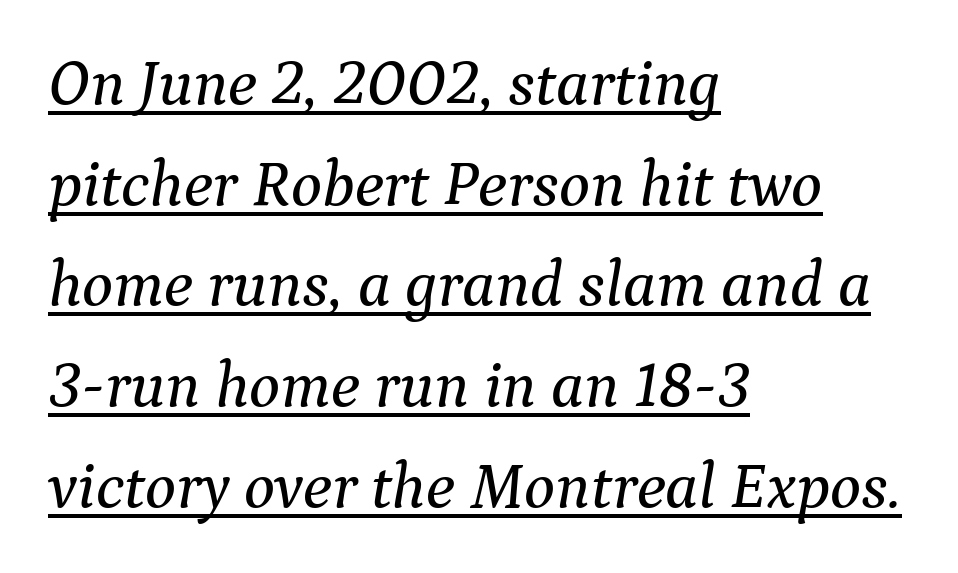
The image shows 65 px serif type, italic (leaning right); set left-aligned, normal line spacing (1.55x), normal letter spacing, underlined; medium stroke contrast and a medium x-height.
